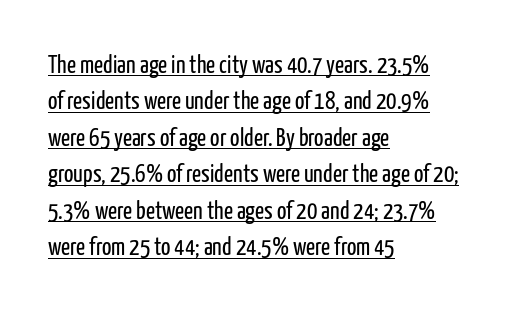
On a weight scale, this lands at 450 or below. A roman cut, with each character standing at attention. Notice how the passage keeps a crisp vertical edge on the left only. Nothing unusual about the tracking: characters are spaced as the font intends. A rule runs beneath these lines of type. Vertical spacing — default.
